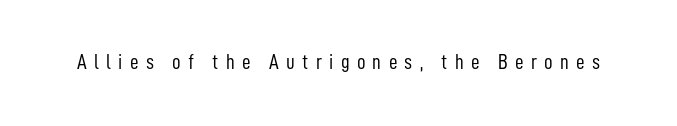
The image shows 21 px text type, upright; set unusually wide letter spacing (+0.35 em), not underlined.
